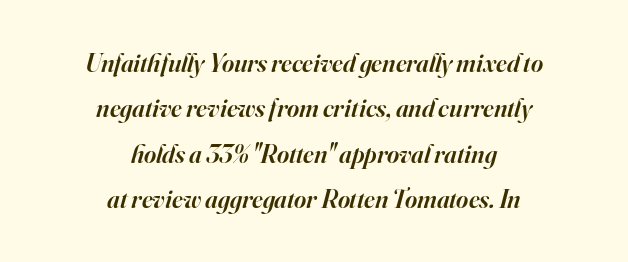
{"italic": "yes", "lean": "right", "slant_degrees": 16, "bold": "semi", "underline": "no", "align": "center", "line_spacing_ratio": 1.75, "letter_spacing": "normal", "letter_spacing_em": 0.0, "glyph_px": 26}
